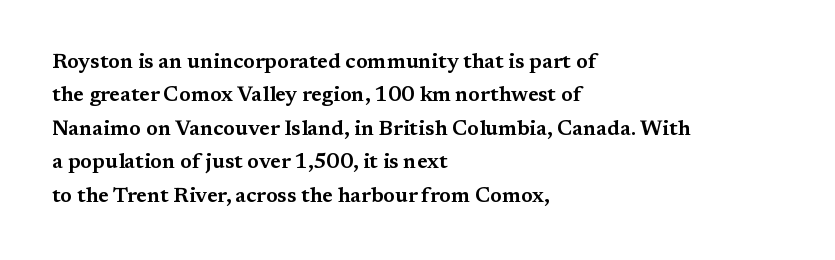
Nobody drew a line under any word here. A student would call this left alignment; a typographer would say flush left, rag right. Rendered with straight, roman letterforms. In terms of leading, this rendering sits right in the middle. Characters follow at the spacing the type designer built in.
